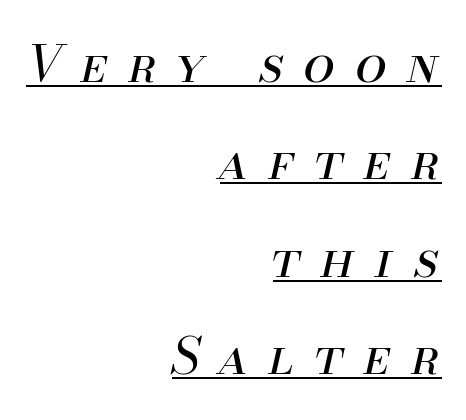
Q: Is the text bold? A: No.
Q: Is the text italic (slanted)? A: Yes, it leans right by about 13 degrees.
Q: Is the text underlined? A: Yes.
Q: How is the paragraph aligned? A: Right-aligned.
Q: Is the spacing between letters normal or unusually wide? A: Unusually wide.
Q: Is the spacing between lines tight, normal or loose? A: Loose.
Q: Width (condensed, normal, or wide)? A: Normal.
Q: Stroke contrast? A: Medium.
Q: x-height? A: Small.
Q: Monospaced? A: No.
